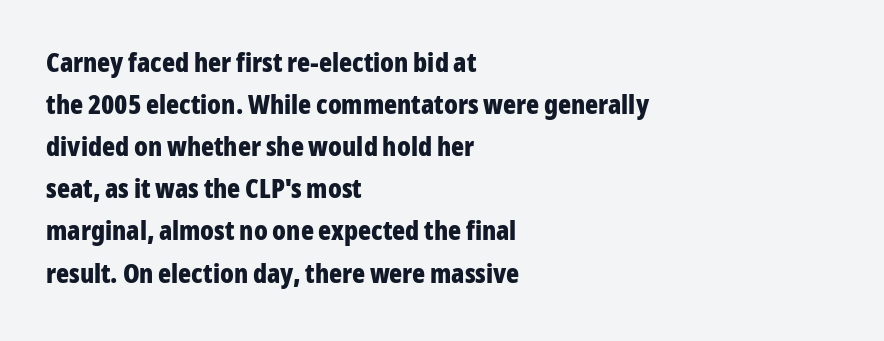
The image shows 27 px bold type, upright; set left-aligned, normal line spacing (1.56x), normal letter spacing, not underlined.
